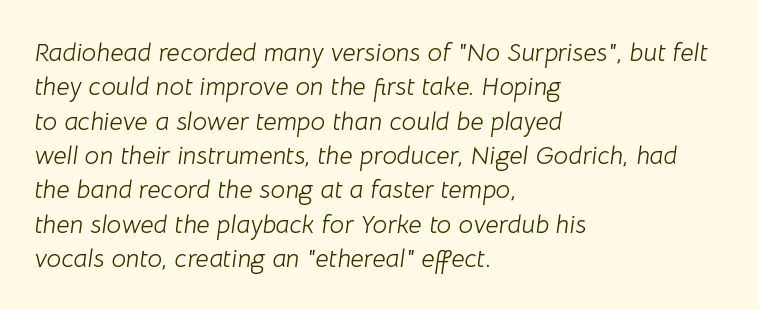
{"italic": "yes", "lean": "right", "slant_degrees": 8, "bold": "no", "underline": "no", "align": "left", "line_spacing": "normal", "line_spacing_ratio": 1.32, "letter_spacing": "normal", "letter_spacing_em": 0.0, "glyph_px": 26}
